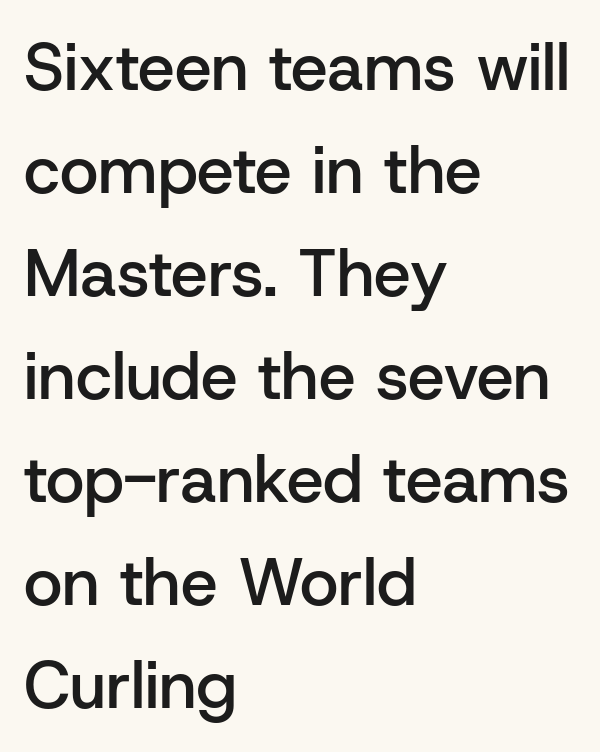
{"serif": "no", "italic": "no", "bold": "semi", "weight": "semibold", "width": "normal", "stroke_contrast": "low", "x_height": "medium", "monospaced": "no", "underline": "no", "align": "left", "line_spacing": "normal", "line_spacing_ratio": 1.56, "letter_spacing": "normal", "letter_spacing_em": 0.0, "glyph_px": 66}
